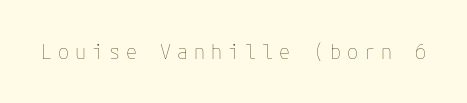
{"italic": "no", "bold": "no", "underline": "no", "letter_spacing": "wide", "letter_spacing_em": 0.3, "glyph_px": 20}
